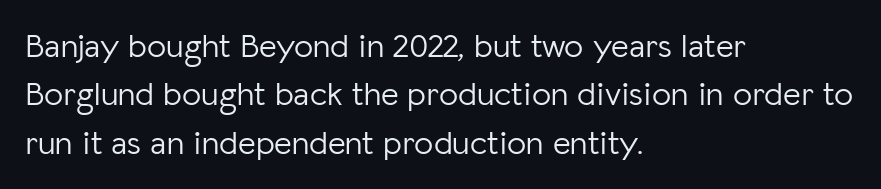
The image shows 34 px light sans-serif type, upright; set left-aligned, normal line spacing (1.42x), normal letter spacing, not underlined; low stroke contrast and a medium x-height.
